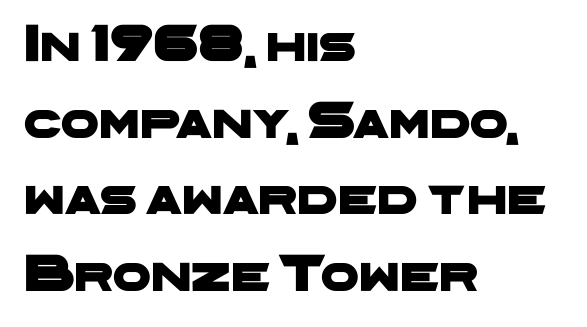
The vertical gap from one line to the next is medium. The face used here is proportionally spaced, like ordinary book or web type. The specimen omits any rule beneath the text block's lines. The glyphs in this specimen are sans serif.
